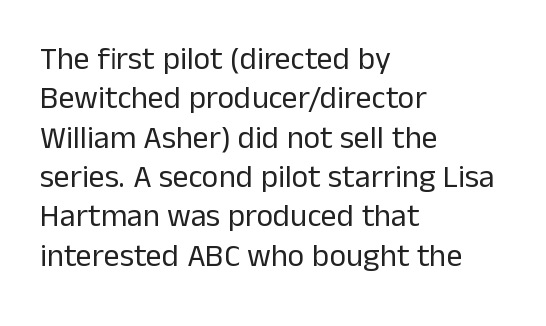
The image shows 32 px regular-weight sans-serif type, upright; set left-aligned, line spacing 1.23x, normal letter spacing, not underlined; low stroke contrast and a medium x-height.
